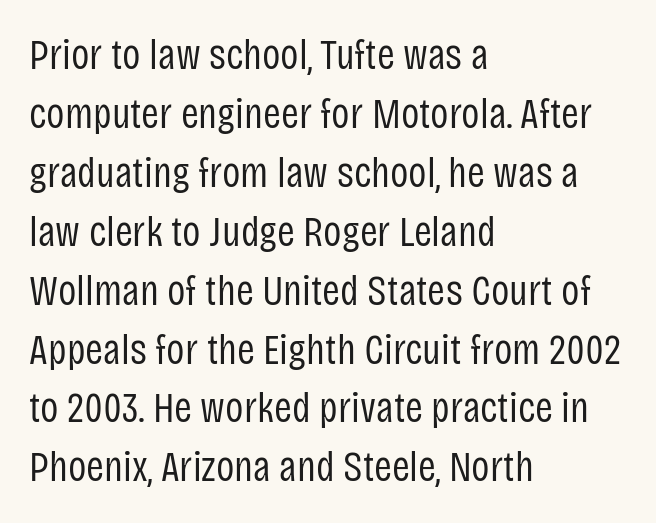
Inter-character spacing is left at the font's built-in metrics. In CSS terms this would be text-align: left. Weight class: somewhere from thin through regular. The type family on display is of the sans-serif kind. A typesetter would call this proportional, since set widths differ per character. A clean baseline with only descenders dipping below it.
